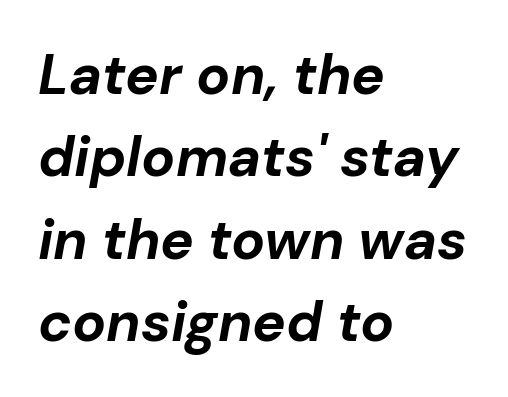
Regarding leading, the lines here are spaced in the standard way. Nobody touched the tracking dial on this one. Is this a fixed-width face? No — the glyphs have proportional, varying widths. The specimen reads as italic at a glance.
